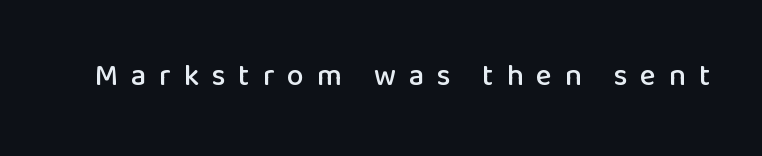
These lines were composed using upright roman letters. Each word looks stretched out because of the extra space between its letters. Each row of text sits above clean, open space. Varying glyph widths throughout — classic text-font behaviour.
